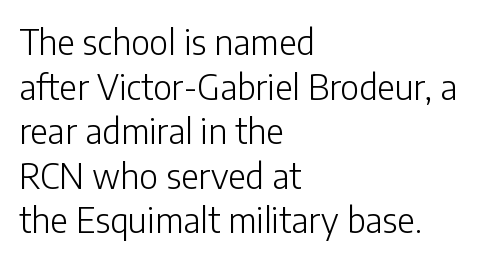
{"serif": "no", "italic": "no", "bold": "no", "weight": "light", "width": "normal", "stroke_contrast": "low", "x_height": "medium", "monospaced": "no", "underline": "no", "align": "left", "line_spacing": "normal", "line_spacing_ratio": 1.31, "letter_spacing": "normal", "letter_spacing_em": 0.0, "glyph_px": 34}
